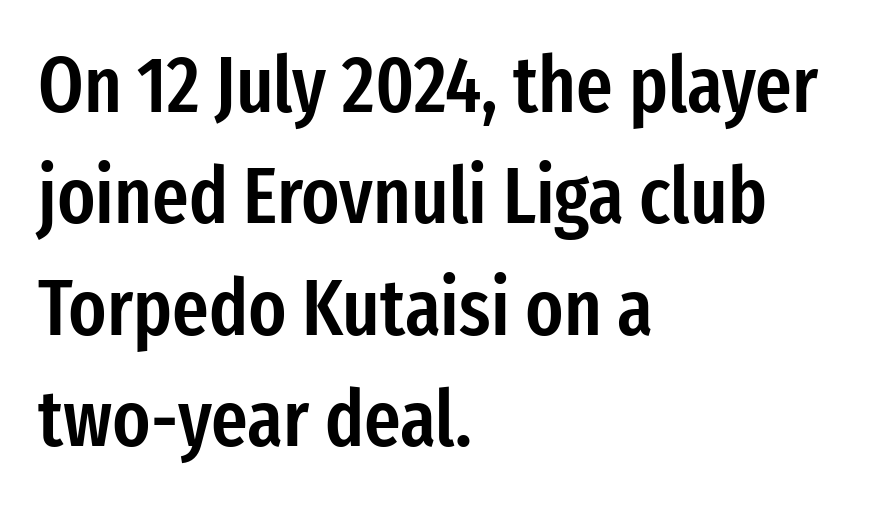
Words float on clear page, feet unadorned. A normal amount of white space separates one row of letters from the next. Line starts are locked; line ends wander. Emphasis by weight is partial: semibold.
